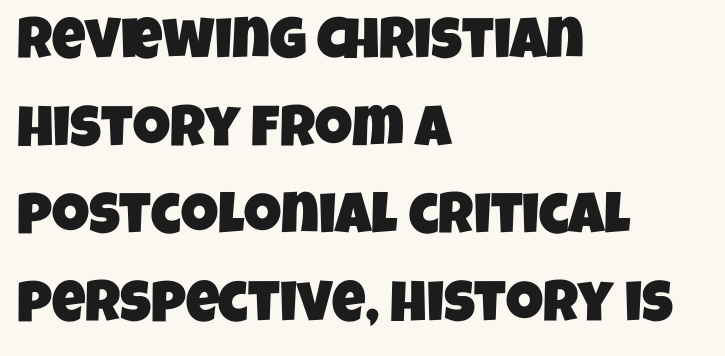
The image shows 58 px condensed sans-serif type; set left-aligned, normal line spacing (1.51x), normal letter spacing, not underlined; low stroke contrast and a large x-height.
